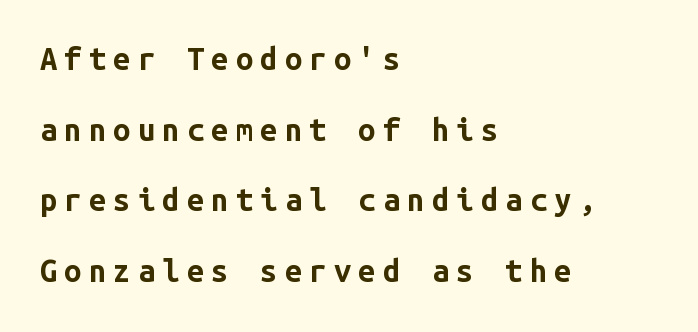
{"serif": "no", "italic": "no", "bold": "yes", "weight": "bold", "width": "normal", "stroke_contrast": "low", "x_height": "medium", "monospaced": "yes", "underline": "no", "align": "left", "line_spacing": "loose", "line_spacing_ratio": 2.28, "letter_spacing": "wide", "letter_spacing_em": 0.23, "glyph_px": 31}
